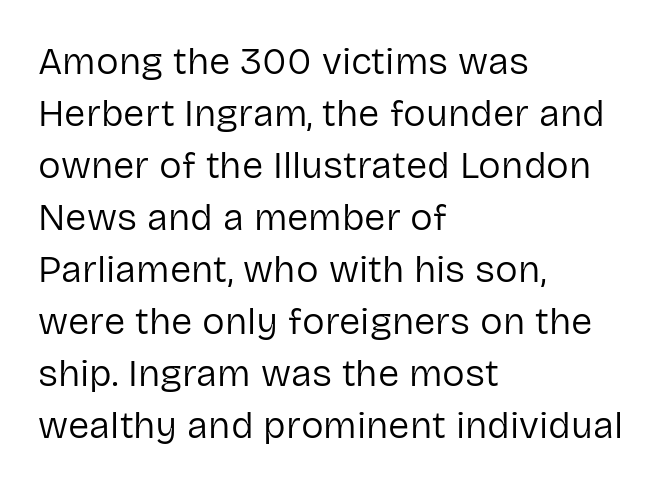
Q: Is the text bold? A: No.
Q: Is the text italic (slanted)? A: No, it is upright.
Q: Is the typeface a serif or a sans-serif typeface? A: Sans-serif.
Q: Is the text underlined? A: No.
Q: How is the paragraph aligned? A: Left-aligned.
Q: Is the spacing between letters normal or unusually wide? A: Normal.
Q: Is the spacing between lines tight, normal or loose? A: Normal.
Q: Width (condensed, normal, or wide)? A: Normal.
Q: Stroke contrast? A: Low.
Q: x-height? A: Medium.
Q: Monospaced? A: No.
